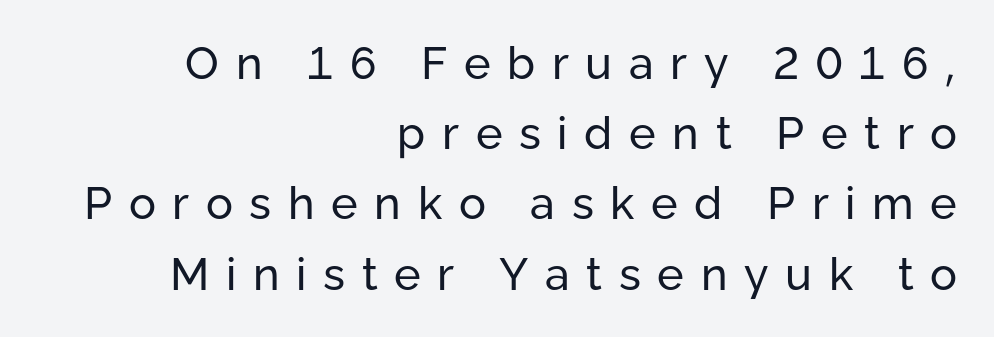
{"serif": "no", "italic": "no", "bold": "no", "weight": "regular", "width": "normal", "stroke_contrast": "low", "x_height": "medium", "monospaced": "no", "underline": "no", "align": "right", "line_spacing": "normal", "line_spacing_ratio": 1.56, "letter_spacing": "wide", "letter_spacing_em": 0.37, "glyph_px": 45}
